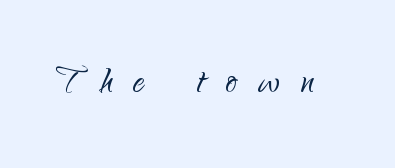
The image shows 46 px light sans-serif type; set unusually wide letter spacing (+0.47 em), not underlined; low stroke contrast and a small x-height.
